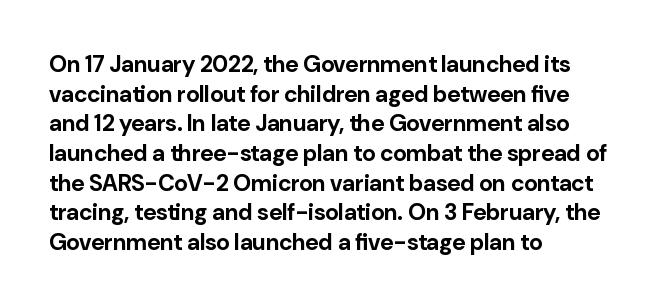
{"italic": "no", "bold": "yes", "underline": "no", "align": "left", "line_spacing": "normal", "line_spacing_ratio": 1.29, "letter_spacing": "normal", "letter_spacing_em": 0.0, "glyph_px": 23}
